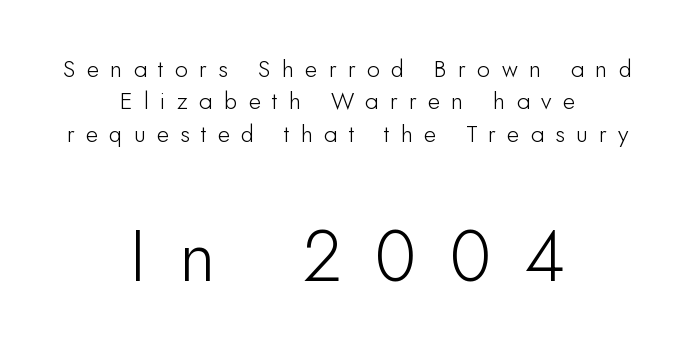
Q: Is the text italic (slanted)? A: No, it is upright.
Q: Is the typeface a serif or a sans-serif typeface? A: Sans-serif.
Q: Is the text underlined? A: No.
Q: How is the paragraph aligned? A: Centered.
Q: Is the spacing between letters normal or unusually wide? A: Unusually wide.
Q: Is the spacing between lines tight, normal or loose? A: Normal.
Q: Which block of text is set in a larger size, the first (top) or the second (bottom)? A: The second (bottom) one.
Q: Width (condensed, normal, or wide)? A: Normal.
Q: Stroke contrast? A: Low.
Q: x-height? A: Small.
Q: Monospaced? A: No.
